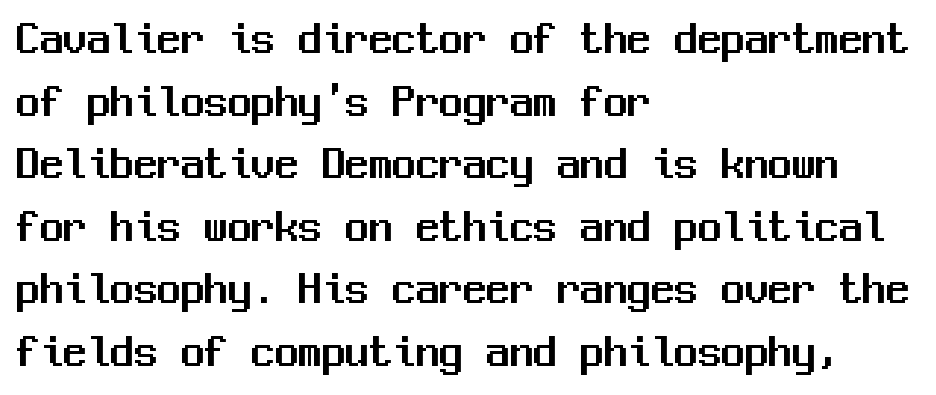
Q: Is the text italic (slanted)? A: No, it is upright.
Q: Is the typeface a serif or a sans-serif typeface? A: Sans-serif.
Q: Is the text underlined? A: No.
Q: How is the paragraph aligned? A: Left-aligned.
Q: Is the spacing between letters normal or unusually wide? A: Normal.
Q: Is the spacing between lines tight, normal or loose? A: Normal.
Q: Width (condensed, normal, or wide)? A: Normal.
Q: Stroke contrast? A: Medium.
Q: x-height? A: Medium.
Q: Monospaced? A: Yes.
